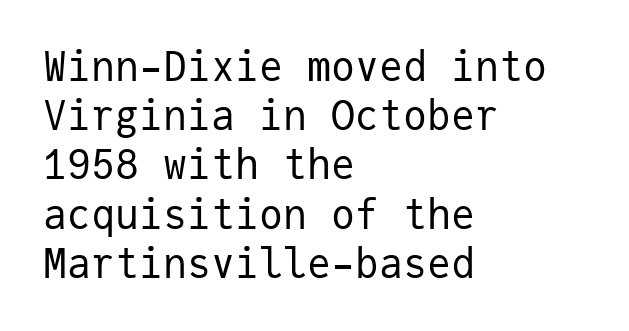
{"serif": "no", "italic": "no", "bold": "no", "weight": "regular", "width": "normal", "stroke_contrast": "low", "x_height": "medium", "monospaced": "yes", "underline": "no", "align": "left", "line_spacing_ratio": 1.23, "letter_spacing": "normal", "letter_spacing_em": 0.0, "glyph_px": 40}
